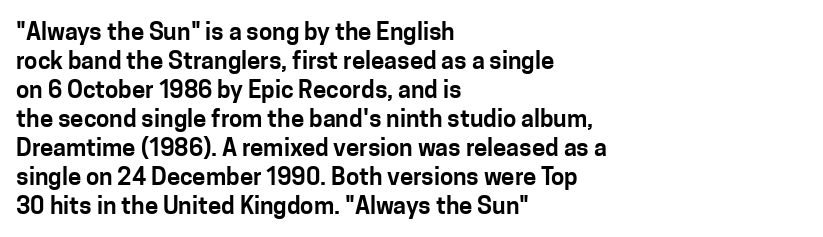
The area under the type is left untouched. Is the block centered? No — it sits flush against the left margin. Default kerning and tracking; the words read as compact shapes. Is there any slant? The stems are plumb.
